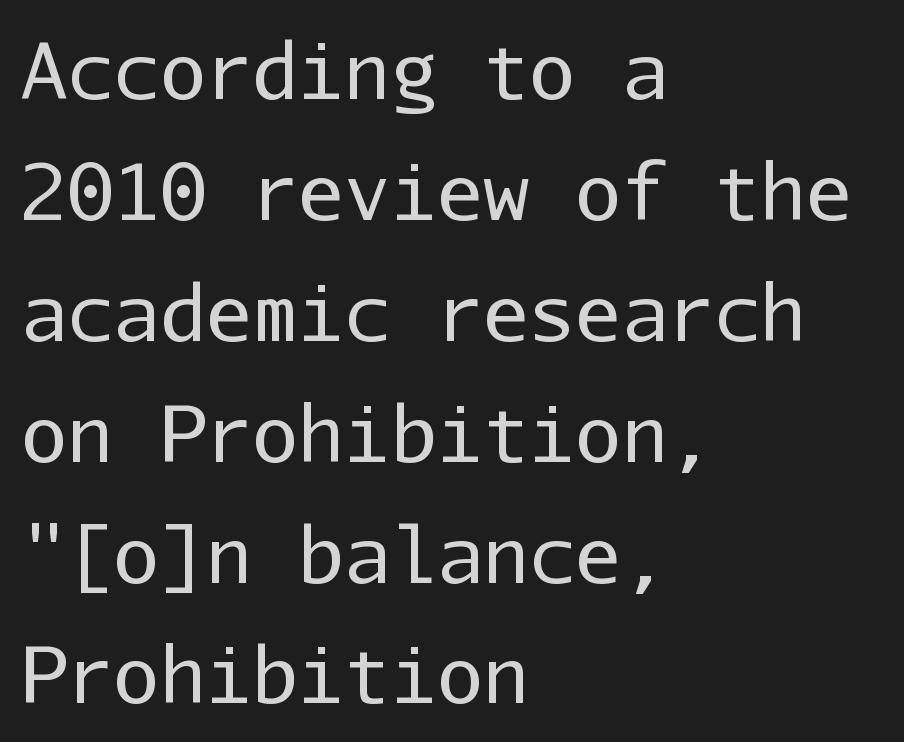
Q: Is the text bold? A: No.
Q: Is the text italic (slanted)? A: No, it is upright.
Q: Is the typeface a serif or a sans-serif typeface? A: Sans-serif.
Q: Is the text underlined? A: No.
Q: How is the paragraph aligned? A: Left-aligned.
Q: Is the spacing between letters normal or unusually wide? A: Normal.
Q: Is the spacing between lines tight, normal or loose? A: Normal.
Q: Width (condensed, normal, or wide)? A: Normal.
Q: Stroke contrast? A: Low.
Q: x-height? A: Medium.
Q: Monospaced? A: Yes.
